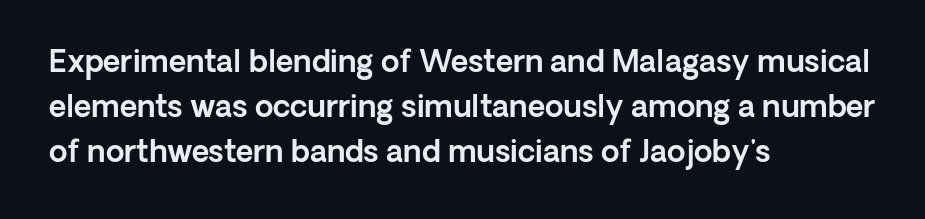
{"serif": "no", "italic": "no", "width": "normal", "x_height": "medium", "monospaced": "no", "underline": "no", "align": "left", "line_spacing": "normal", "line_spacing_ratio": 1.5, "letter_spacing": "normal", "letter_spacing_em": 0.0, "glyph_px": 30}
